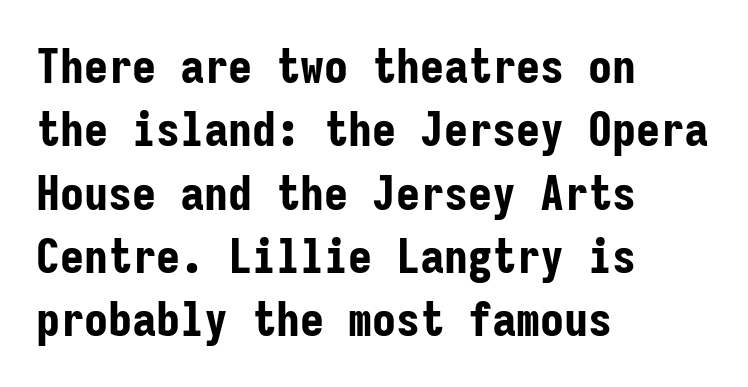
The image shows 48 px bold, condensed sans-serif type, upright, monospaced; set left-aligned, normal line spacing (1.32x), normal letter spacing, not underlined; low stroke contrast and a medium x-height.
